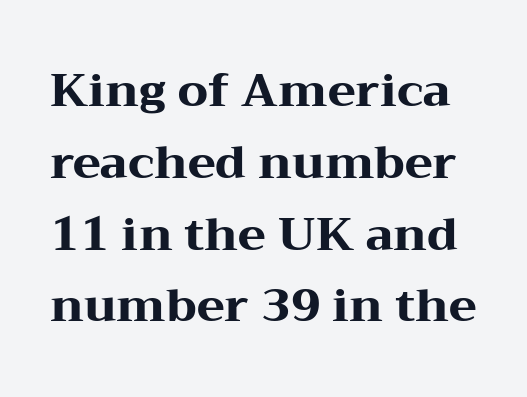
The image shows 46 px heavy, wide serif type, upright; set normal line spacing (1.56x), normal letter spacing, not underlined; medium stroke contrast and a medium x-height.
